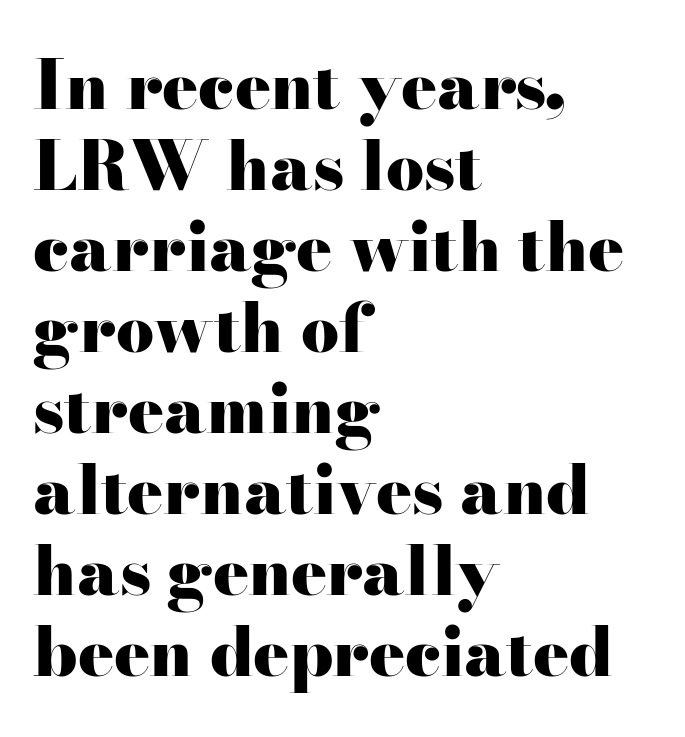
The face used here is proportionally spaced, like ordinary book or web type. The passage shown is typeset with a serif family. Visually the block forms a straight wall on the left and a jagged coastline on the right. Caption: bold face, heavy strokes. The gaps between neighbouring characters are ordinary and unremarkable. Descenders hang freely into open space.
